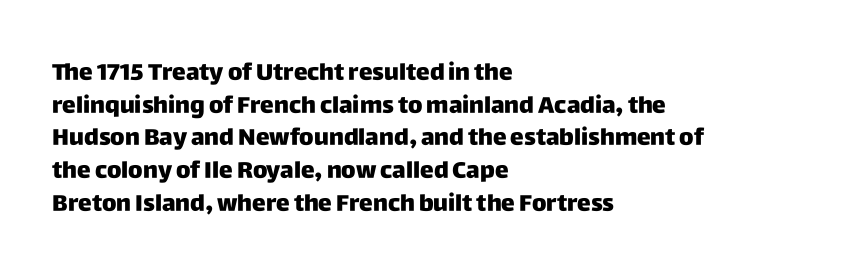
{"italic": "no", "bold": "yes", "underline": "no", "align": "left", "line_spacing": "normal", "line_spacing_ratio": 1.42, "letter_spacing": "normal", "letter_spacing_em": 0.0, "glyph_px": 23}
